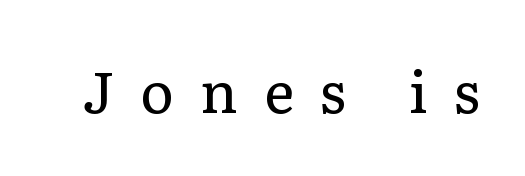
The image shows 57 px regular-weight serif type, upright; set unusually wide letter spacing (+0.46 em), not underlined; low stroke contrast and a medium x-height.
